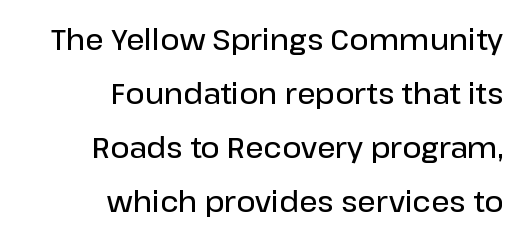
The image shows 29 px semibold sans-serif type, upright; set right-aligned, line spacing 1.86x, normal letter spacing, not underlined; low stroke contrast and a medium x-height.
